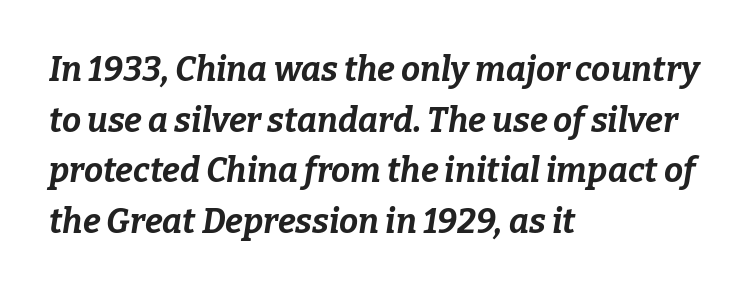
{"italic": "yes", "lean": "right", "slant_degrees": 9, "bold": "yes", "weight": "bold", "width": "normal", "stroke_contrast": "low", "x_height": "medium", "monospaced": "no", "underline": "no", "align": "left", "line_spacing": "normal", "line_spacing_ratio": 1.49, "letter_spacing": "normal", "letter_spacing_em": 0.0, "glyph_px": 34}
